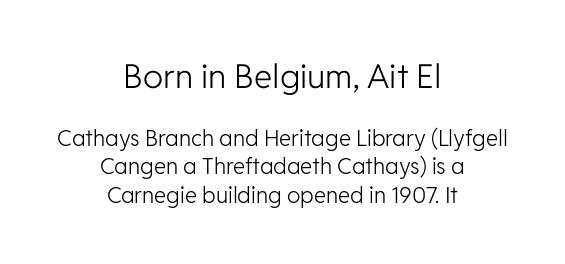
Q: Is the text bold? A: No.
Q: Is the text italic (slanted)? A: No, it is upright.
Q: Is the typeface a serif or a sans-serif typeface? A: Sans-serif.
Q: Is the text underlined? A: No.
Q: How is the paragraph aligned? A: Centered.
Q: Is the spacing between letters normal or unusually wide? A: Normal.
Q: Is the spacing between lines tight, normal or loose? A: Normal.
Q: Which block of text is set in a larger size, the first (top) or the second (bottom)? A: The first (top) one.
Q: Width (condensed, normal, or wide)? A: Normal.
Q: Stroke contrast? A: Low.
Q: x-height? A: Medium.
Q: Monospaced? A: No.
